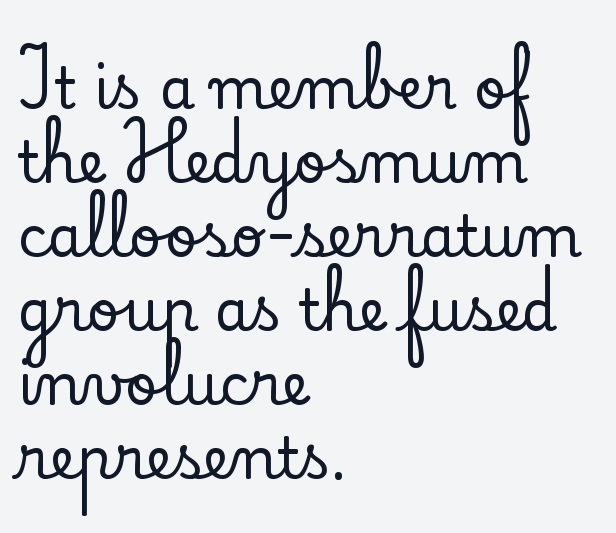
Q: Is the text italic (slanted)? A: No, it is upright.
Q: Is the typeface a serif or a sans-serif typeface? A: Serif.
Q: Is the text underlined? A: No.
Q: How is the paragraph aligned? A: Left-aligned.
Q: Is the spacing between letters normal or unusually wide? A: Normal.
Q: Is the spacing between lines tight, normal or loose? A: Normal.
Q: Width (condensed, normal, or wide)? A: Normal.
Q: Stroke contrast? A: Low.
Q: x-height? A: Small.
Q: Monospaced? A: No.
